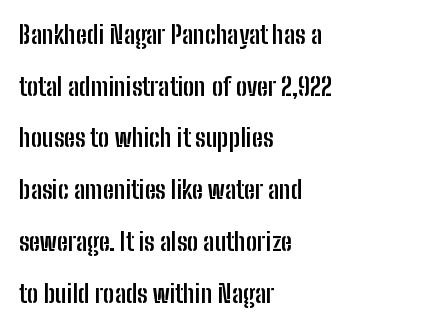
{"italic": "no", "bold": "yes", "underline": "no", "align": "left", "line_spacing": "loose", "line_spacing_ratio": 2.07, "letter_spacing": "normal", "letter_spacing_em": 0.0, "glyph_px": 25}
